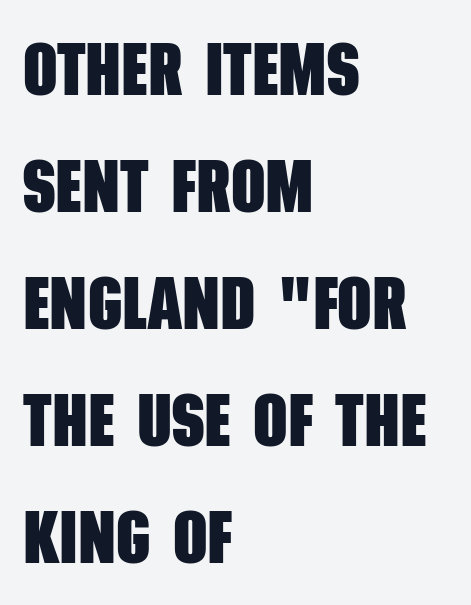
Q: Is the text bold? A: Yes.
Q: Is the typeface a serif or a sans-serif typeface? A: Sans-serif.
Q: Is the text underlined? A: No.
Q: How is the paragraph aligned? A: Left-aligned.
Q: Is the spacing between letters normal or unusually wide? A: Normal.
Q: Is the spacing between lines tight, normal or loose? A: Normal.
Q: Width (condensed, normal, or wide)? A: Condensed.
Q: Stroke contrast? A: Low.
Q: x-height? A: Large.
Q: Monospaced? A: No.
